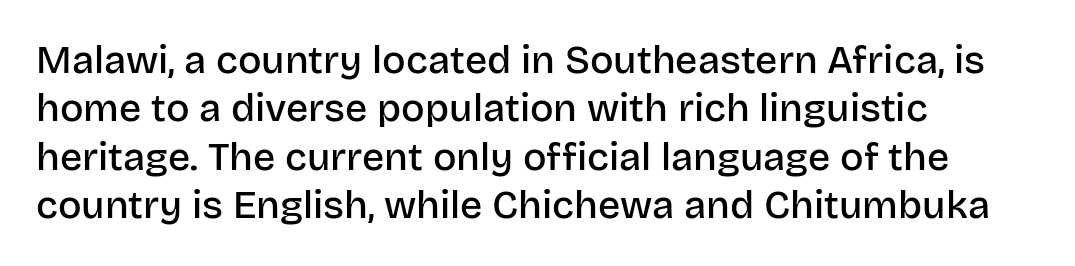
The image shows 39 px semibold sans-serif type, upright; set left-aligned, line spacing 1.24x, normal letter spacing, not underlined; low stroke contrast and a large x-height.
